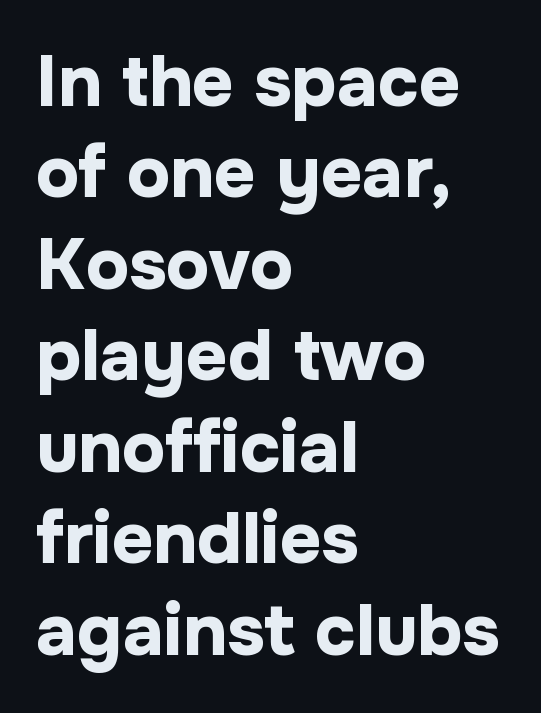
{"serif": "no", "italic": "no", "bold": "yes", "weight": "bold", "width": "normal", "stroke_contrast": "low", "x_height": "medium", "monospaced": "no", "underline": "no", "align": "left", "line_spacing": "normal", "line_spacing_ratio": 1.27, "letter_spacing": "normal", "letter_spacing_em": 0.0, "glyph_px": 72}
